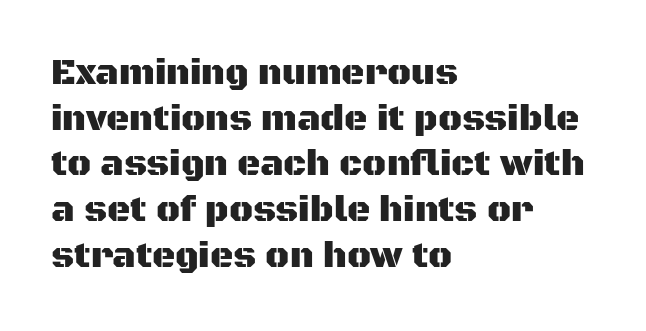
Q: Is the text italic (slanted)? A: No, it is upright.
Q: Is the typeface a serif or a sans-serif typeface? A: Sans-serif.
Q: Is the text underlined? A: No.
Q: How is the paragraph aligned? A: Left-aligned.
Q: Is the spacing between letters normal or unusually wide? A: Normal.
Q: Is the spacing between lines tight, normal or loose? A: Normal.
Q: Width (condensed, normal, or wide)? A: Normal.
Q: Stroke contrast? A: Medium.
Q: x-height? A: Large.
Q: Monospaced? A: No.
